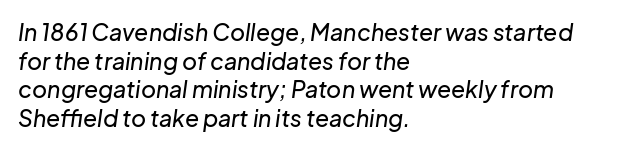
The image shows 23 px text type, italic (leaning right); set left-aligned, normal line spacing (1.25x), normal letter spacing, not underlined.
